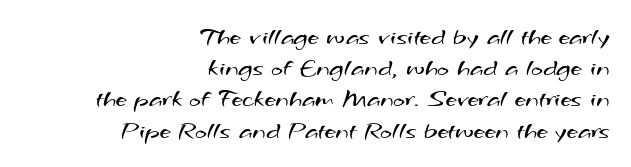
Letters rest on an invisible, unmarked baseline. Is the type heavy? It reads as light-to-regular instead. Whoever set this chose a conventional vertical rhythm. These lines are set flush right with a ragged left edge. Observe the ordinary spacing: letters are neighbours, not strangers.
